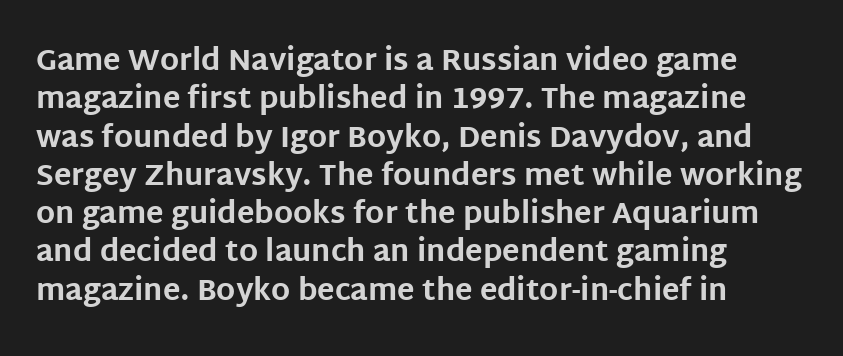
Q: Is the text bold? A: Yes.
Q: Is the text italic (slanted)? A: No, it is upright.
Q: Is the typeface a serif or a sans-serif typeface? A: Sans-serif.
Q: Is the text underlined? A: No.
Q: How is the paragraph aligned? A: Left-aligned.
Q: Is the spacing between letters normal or unusually wide? A: Normal.
Q: Is the spacing between lines tight, normal or loose? A: Normal.
Q: Width (condensed, normal, or wide)? A: Normal.
Q: Stroke contrast? A: Low.
Q: x-height? A: Large.
Q: Monospaced? A: No.
